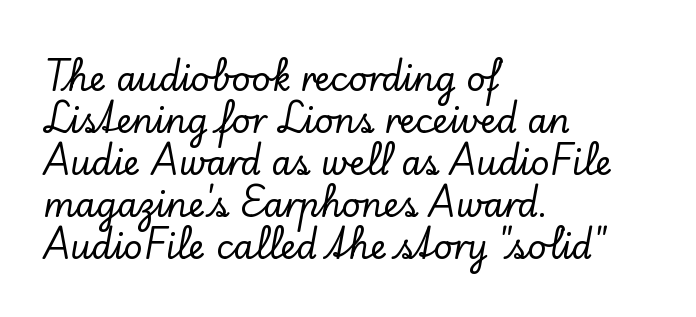
Visually the block forms a straight wall on the left and a jagged coastline on the right. Between one letter and the next there's only the usual sliver of space. Proportional: the letters do not fall into vertical columns. Look at the bottom of the vertical strokes: they flare into serifs here. This rendering features lettering with no underline.
